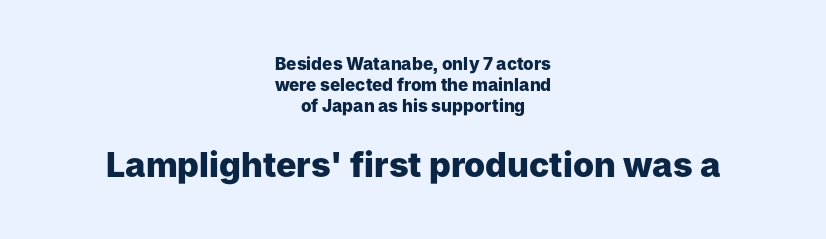
{"serif": "no", "italic": "no", "bold": "yes", "weight": "heavy", "width": "normal", "stroke_contrast": "low", "x_height": "medium", "monospaced": "no", "underline": "no", "align": "center", "line_spacing": "normal", "line_spacing_ratio": 1.25, "letter_spacing": "normal", "letter_spacing_em": 0.0, "larger_block": "second", "size_ratio": 2.0, "glyph_px": 34}
